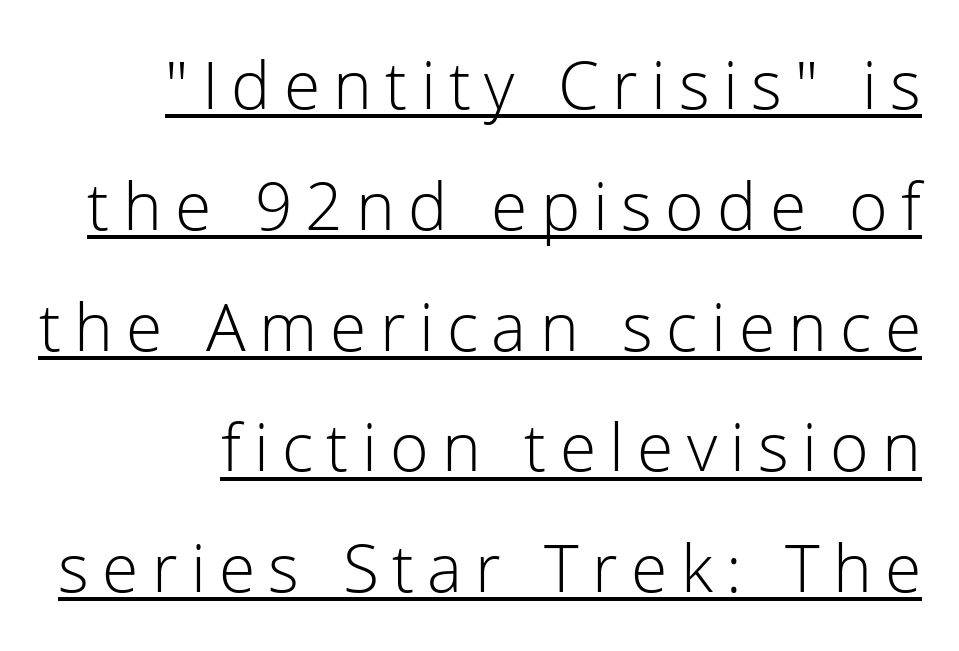
The image shows 66 px light sans-serif type, upright; set line spacing 1.83x, unusually wide letter spacing (+0.2 em), underlined; low stroke contrast and a medium x-height.
